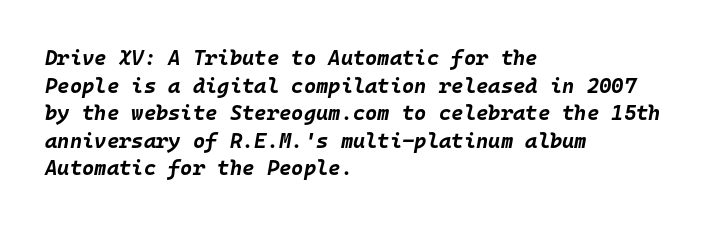
The image shows 21 px bold type, italic (leaning right); set left-aligned, normal line spacing (1.31x), normal letter spacing, not underlined.
